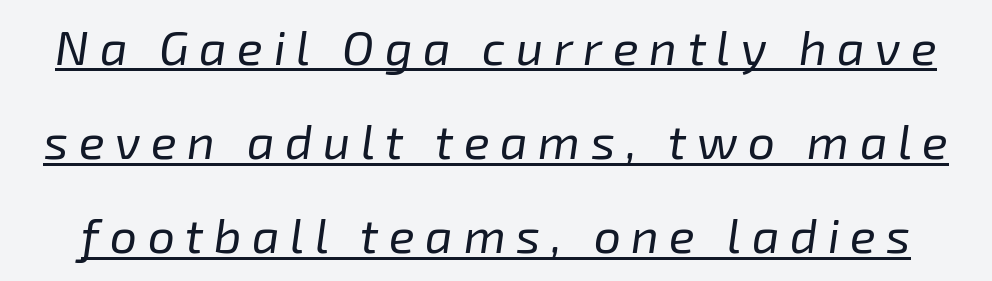
Has an underline been added? It has. The letters advance in unequal steps, a hallmark of proportional type. The vertical gap from one line to the next is large. Think standard paragraph weight, or any step lighter than that. Is the type slanted? Yes — the strokes lean at a clear angle.
